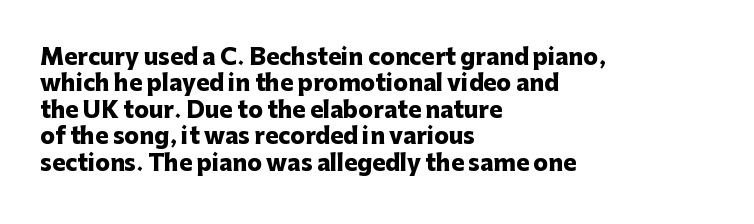
The image shows 22 px bold type, upright; set left-aligned, line spacing 1.2x, normal letter spacing, not underlined.
